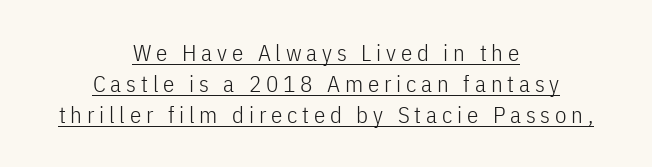
Upright lettering throughout. Short and long lines alike share a common midpoint. Caption: expanded tracking, letters set apart. Stroke thickness stays within the range of a standard reading face or lighter. The face used here appears with an underline applied.
